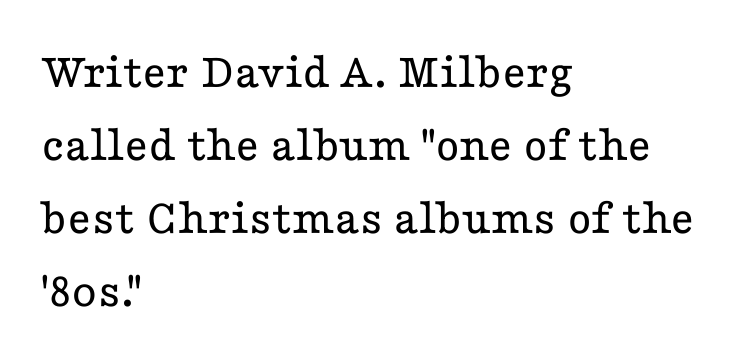
Q: Is the text bold? A: No.
Q: Is the text italic (slanted)? A: No, it is upright.
Q: Is the typeface a serif or a sans-serif typeface? A: Serif.
Q: Is the text underlined? A: No.
Q: How is the paragraph aligned? A: Left-aligned.
Q: Is the spacing between letters normal or unusually wide? A: Normal.
Q: Is the spacing between lines tight, normal or loose? A: Normal.
Q: Width (condensed, normal, or wide)? A: Wide.
Q: Stroke contrast? A: Low.
Q: x-height? A: Medium.
Q: Monospaced? A: No.
